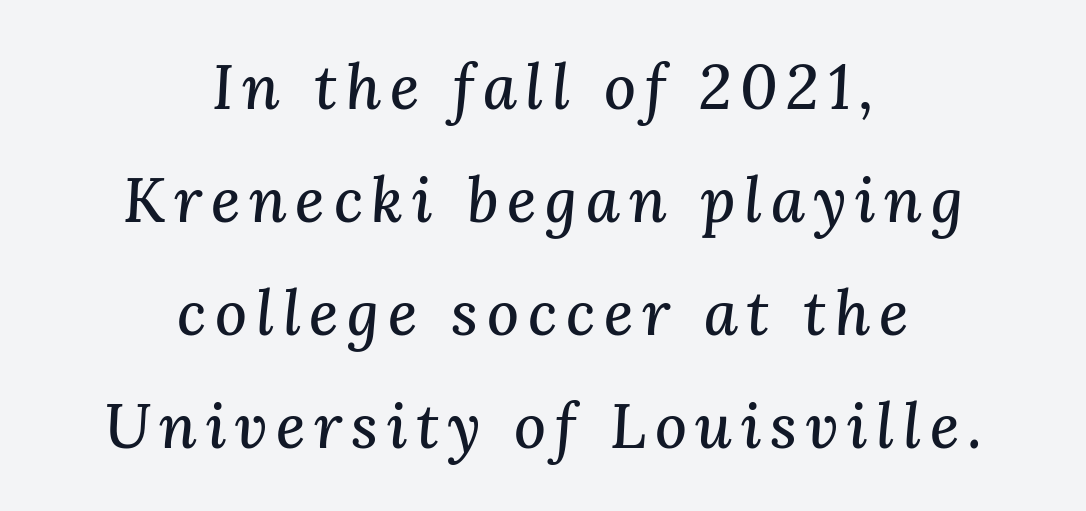
The image shows 62 px serif type, italic (leaning right); set centered, line spacing 1.82x, not underlined; medium stroke contrast and a medium x-height.
